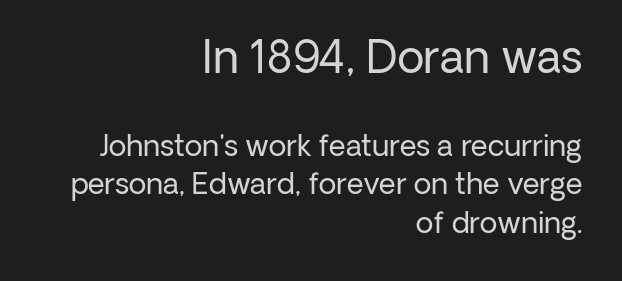
{"serif": "no", "italic": "no", "bold": "no", "weight": "regular", "width": "normal", "stroke_contrast": "low", "x_height": "medium", "monospaced": "no", "underline": "no", "align": "right", "line_spacing": "normal", "line_spacing_ratio": 1.33, "letter_spacing": "normal", "letter_spacing_em": 0.0, "larger_block": "first", "size_ratio": 1.52, "glyph_px": 44}
